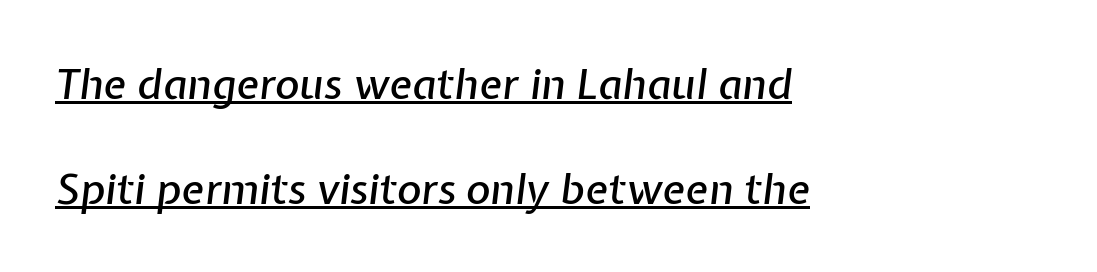
Q: Is the text italic (slanted)? A: Yes, it leans right by about 7 degrees.
Q: Is the text underlined? A: Yes.
Q: How is the paragraph aligned? A: Left-aligned.
Q: Is the spacing between letters normal or unusually wide? A: Normal.
Q: Is the spacing between lines tight, normal or loose? A: Loose.
Q: Width (condensed, normal, or wide)? A: Normal.
Q: Stroke contrast? A: Low.
Q: x-height? A: Medium.
Q: Monospaced? A: No.
